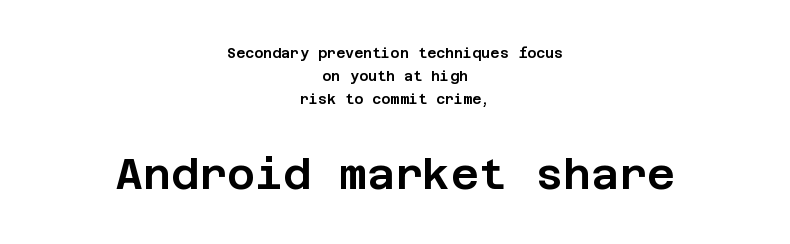
Q: Is the text italic (slanted)? A: No, it is upright.
Q: Is the typeface a serif or a sans-serif typeface? A: Sans-serif.
Q: Is the text underlined? A: No.
Q: How is the paragraph aligned? A: Centered.
Q: Is the spacing between letters normal or unusually wide? A: Normal.
Q: Is the spacing between lines tight, normal or loose? A: Normal.
Q: Which block of text is set in a larger size, the first (top) or the second (bottom)? A: The second (bottom) one.
Q: Width (condensed, normal, or wide)? A: Normal.
Q: Stroke contrast? A: Low.
Q: x-height? A: Large.
